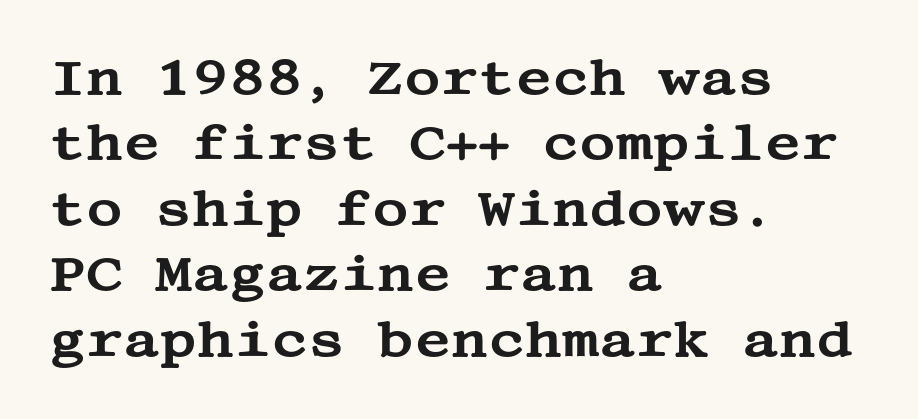
Q: Is the text italic (slanted)? A: No, it is upright.
Q: Is the typeface a serif or a sans-serif typeface? A: Serif.
Q: Is the text underlined? A: No.
Q: How is the paragraph aligned? A: Left-aligned.
Q: Is the spacing between letters normal or unusually wide? A: Normal.
Q: Is the spacing between lines tight, normal or loose? A: Normal.
Q: Width (condensed, normal, or wide)? A: Wide.
Q: Stroke contrast? A: Medium.
Q: x-height? A: Large.
